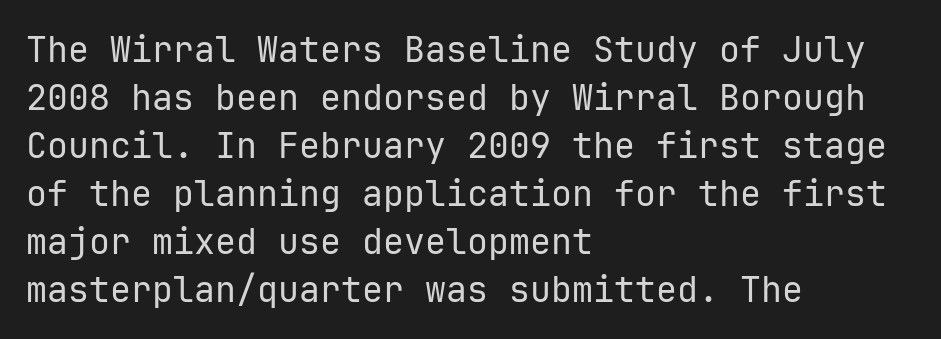
Q: Is the text bold? A: No.
Q: Is the text italic (slanted)? A: No, it is upright.
Q: Is the typeface a serif or a sans-serif typeface? A: Sans-serif.
Q: Is the text underlined? A: No.
Q: How is the paragraph aligned? A: Left-aligned.
Q: Is the spacing between letters normal or unusually wide? A: Normal.
Q: Is the spacing between lines tight, normal or loose? A: Normal.
Q: Width (condensed, normal, or wide)? A: Normal.
Q: Stroke contrast? A: Low.
Q: x-height? A: Medium.
Q: Monospaced? A: Yes.
